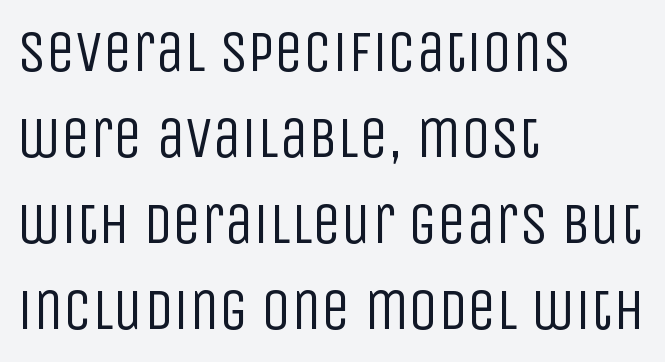
{"serif": "no", "italic": "no", "bold": "no", "weight": "regular", "width": "condensed", "stroke_contrast": "low", "x_height": "large", "monospaced": "no", "underline": "no", "align": "left", "line_spacing": "normal", "line_spacing_ratio": 1.48, "letter_spacing": "normal", "letter_spacing_em": 0.0, "glyph_px": 58}
